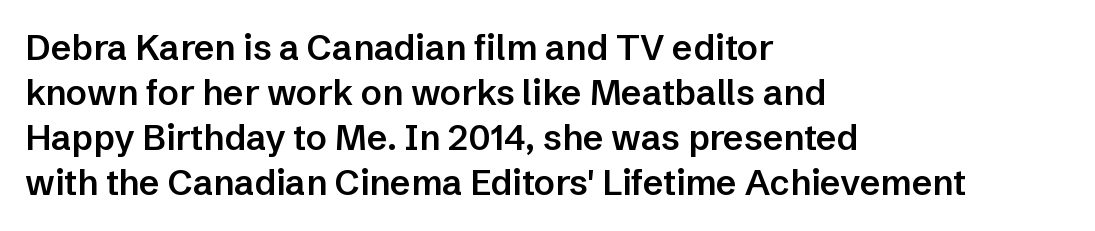
The image shows 35 px semibold sans-serif type, upright; set left-aligned, normal line spacing (1.29x), normal letter spacing, not underlined; low stroke contrast and a medium x-height.
